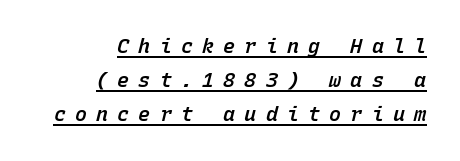
The paragraph has a hard right edge and a soft left edge. There is plenty of visible air inserted between adjacent glyphs. The face used here appears with an underline applied. In terms of weight, the rendering is demibold, just under bold. Does the lettering tilt? It does — this is italic.
